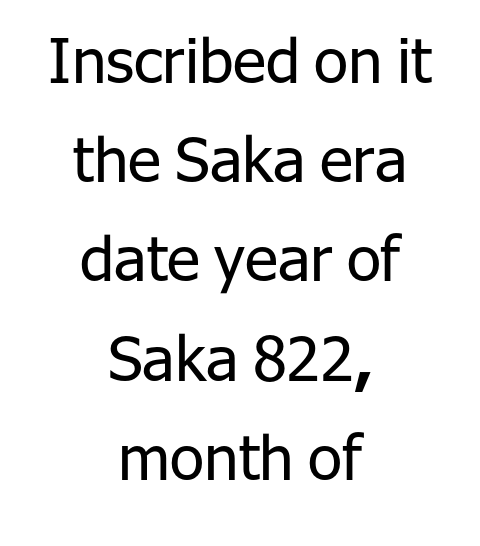
{"serif": "no", "italic": "no", "bold": "no", "weight": "regular", "width": "normal", "stroke_contrast": "low", "x_height": "medium", "monospaced": "no", "underline": "no", "align": "center", "line_spacing": "normal", "line_spacing_ratio": 1.6, "letter_spacing": "normal", "letter_spacing_em": 0.0, "glyph_px": 62}
